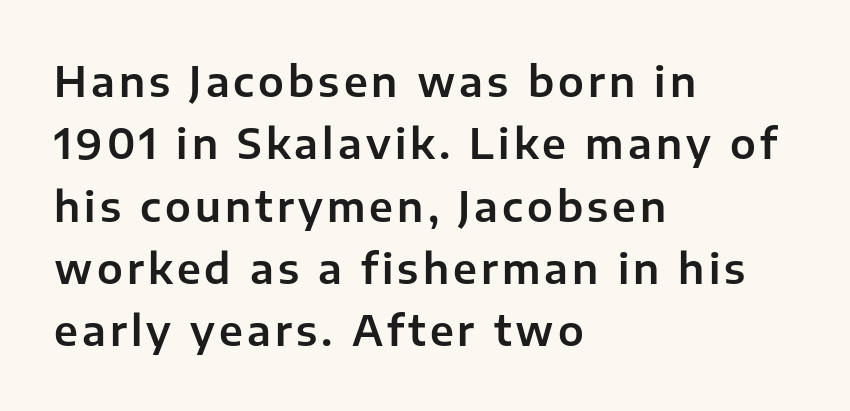
{"serif": "no", "italic": "no", "width": "normal", "stroke_contrast": "low", "x_height": "medium", "monospaced": "no", "underline": "no", "align": "left", "line_spacing": "normal", "line_spacing_ratio": 1.52, "glyph_px": 41}
